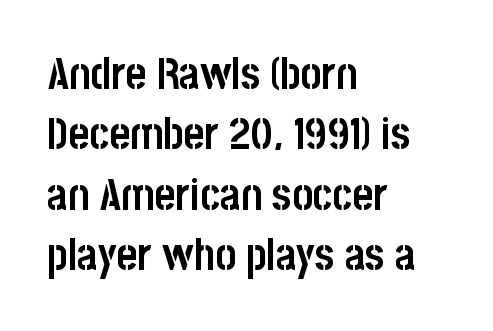
{"serif": "no", "italic": "no", "bold": "yes", "weight": "semibold", "width": "condensed", "stroke_contrast": "low", "x_height": "large", "monospaced": "no", "underline": "no", "align": "left", "line_spacing": "normal", "line_spacing_ratio": 1.37, "letter_spacing": "normal", "letter_spacing_em": 0.0, "glyph_px": 44}
